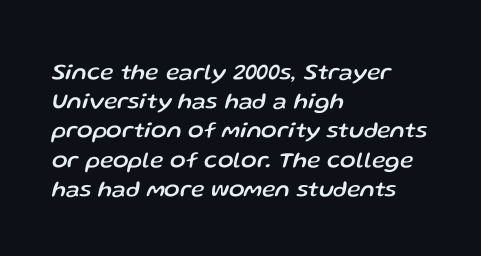
{"italic": "yes", "lean": "right", "slant_degrees": 13, "underline": "no", "align": "left", "line_spacing": "normal", "line_spacing_ratio": 1.27, "letter_spacing": "normal", "letter_spacing_em": 0.0, "glyph_px": 23}
